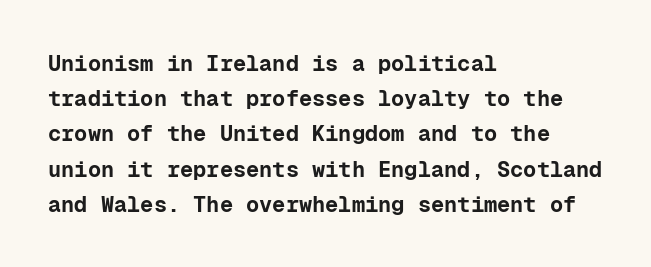
Every row of glyphs begins at an identical x-position on the left. Each word holds together tightly as a unit, with standard inter-letter gaps. What's the leading like? Ordinary, nothing unusual. Nope, not italic — everything's standing straight. The space directly below the letters is spotless.
